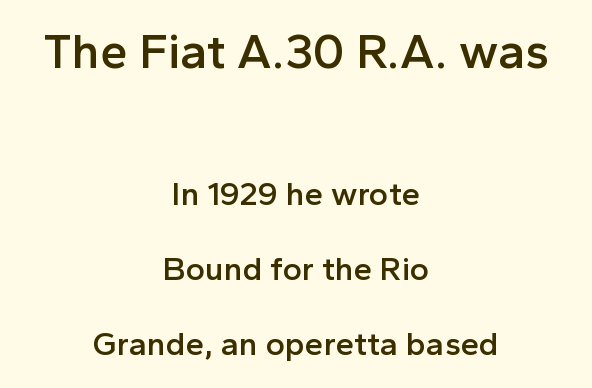
Q: Is the text bold? A: Semi-bold.
Q: Is the text italic (slanted)? A: No, it is upright.
Q: Is the typeface a serif or a sans-serif typeface? A: Sans-serif.
Q: Is the text underlined? A: No.
Q: How is the paragraph aligned? A: Centered.
Q: Is the spacing between letters normal or unusually wide? A: Normal.
Q: Is the spacing between lines tight, normal or loose? A: Loose.
Q: Which block of text is set in a larger size, the first (top) or the second (bottom)? A: The first (top) one.
Q: Width (condensed, normal, or wide)? A: Normal.
Q: x-height? A: Medium.
Q: Monospaced? A: No.
